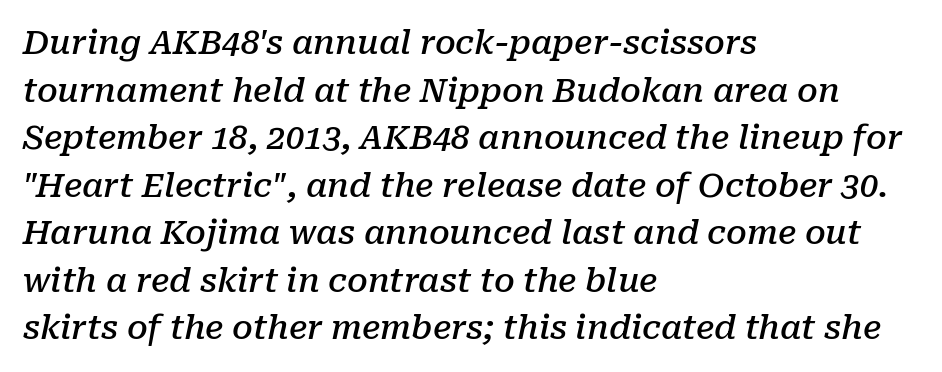
The type is set solid horizontally, with unmodified tracking. Line spacing here is normal. Looking at the ascenders, they clearly lean. I'd describe the lettering as semibold — firm but not a full bold. Anything drawn beneath the words? Only blank space.
